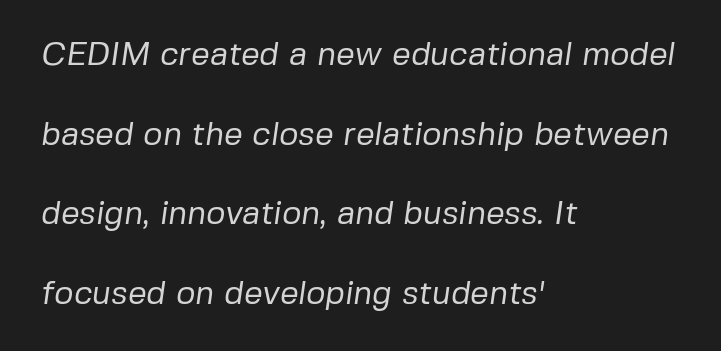
The image shows 33 px regular-weight sans-serif type; set left-aligned, loose line spacing (2.41x), normal letter spacing, not underlined; low stroke contrast and a medium x-height.
